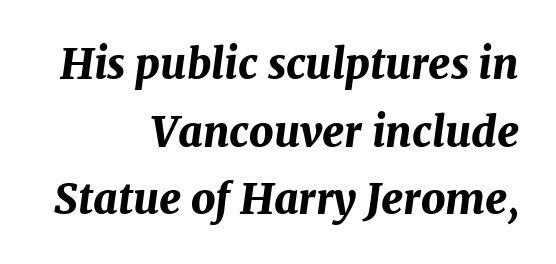
Q: Is the text bold? A: Yes.
Q: Is the text italic (slanted)? A: Yes, it leans right by about 7 degrees.
Q: Is the text underlined? A: No.
Q: How is the paragraph aligned? A: Right-aligned.
Q: Is the spacing between letters normal or unusually wide? A: Normal.
Q: Is the spacing between lines tight, normal or loose? A: Normal.
Q: Width (condensed, normal, or wide)? A: Normal.
Q: Stroke contrast? A: Medium.
Q: x-height? A: Medium.
Q: Monospaced? A: No.
